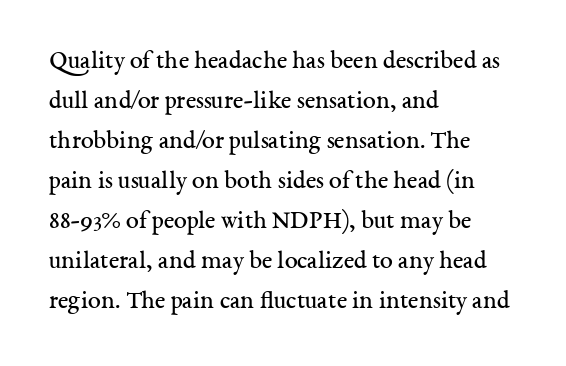
Q: Is the text bold? A: No.
Q: Is the text italic (slanted)? A: No, it is upright.
Q: Is the text underlined? A: No.
Q: How is the paragraph aligned? A: Left-aligned.
Q: Is the spacing between letters normal or unusually wide? A: Normal.
Q: Is the spacing between lines tight, normal or loose? A: Normal.
